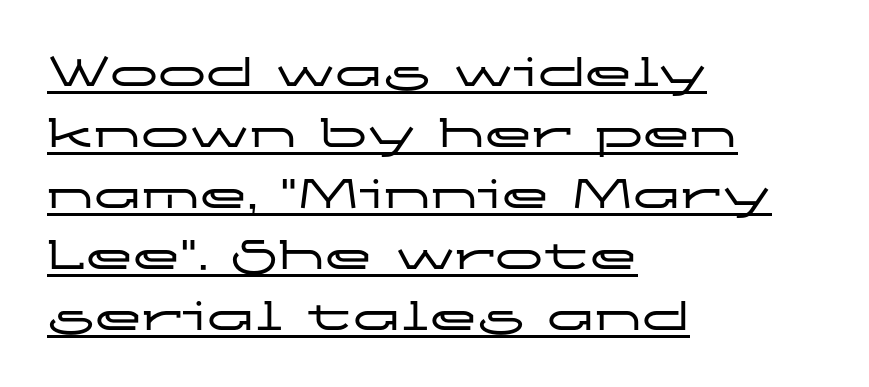
Honestly, the row spacing looks completely unremarkable. There is no visible air inserted between adjacent glyphs. The rendering uses natural spacing where letterforms have individual widths. Has an underline been added? It has. Which margin do the lines hug? The left one — the right edge is uneven. Check where the strokes stop: nothing finishes them off — pure sans.
